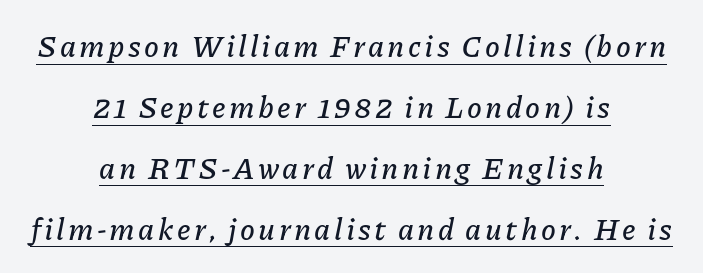
Q: Is the text italic (slanted)? A: Yes, it leans right by about 11 degrees.
Q: Is the text underlined? A: Yes.
Q: How is the paragraph aligned? A: Centered.
Q: Is the spacing between lines tight, normal or loose? A: Loose.
Q: Width (condensed, normal, or wide)? A: Normal.
Q: Stroke contrast? A: Low.
Q: x-height? A: Medium.
Q: Monospaced? A: No.
